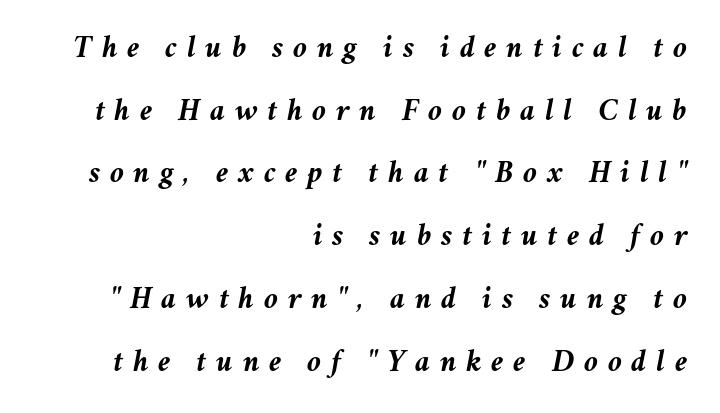
Q: Is the text bold? A: Yes.
Q: Is the text italic (slanted)? A: Yes, it leans right by about 11 degrees.
Q: Is the text underlined? A: No.
Q: How is the paragraph aligned? A: Right-aligned.
Q: Is the spacing between letters normal or unusually wide? A: Unusually wide.
Q: Is the spacing between lines tight, normal or loose? A: Loose.
Q: Width (condensed, normal, or wide)? A: Normal.
Q: Stroke contrast? A: Medium.
Q: x-height? A: Medium.
Q: Monospaced? A: No.
